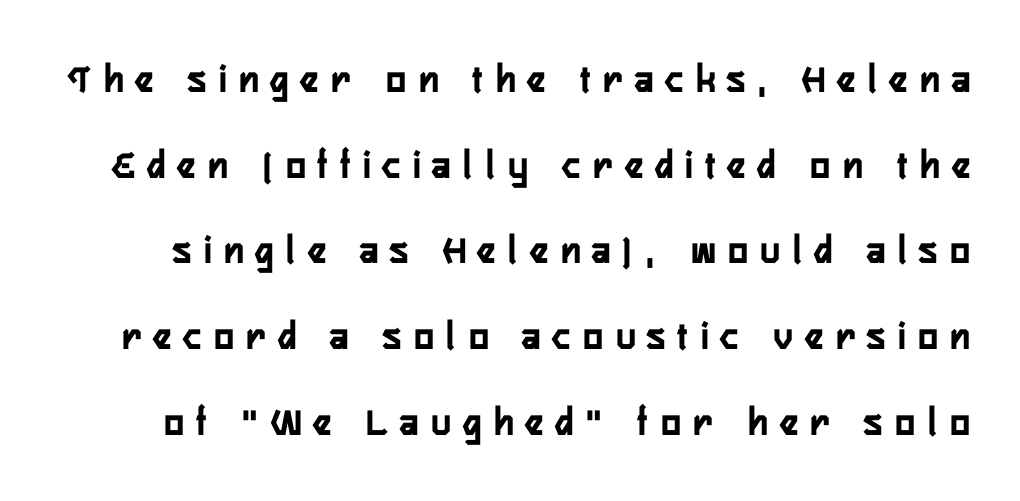
{"serif": "no", "italic": "no", "width": "condensed", "stroke_contrast": "low", "x_height": "medium", "monospaced": "no", "underline": "no", "line_spacing": "loose", "line_spacing_ratio": 2.09, "letter_spacing": "wide", "letter_spacing_em": 0.31, "glyph_px": 41}
